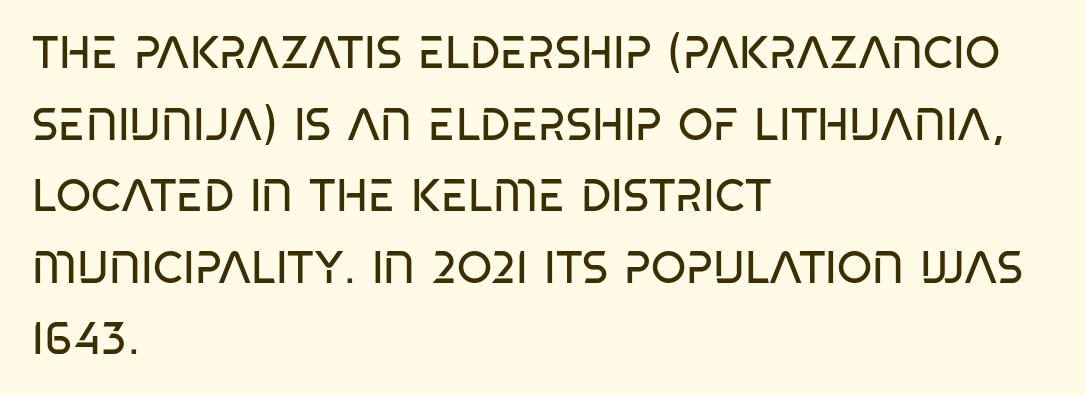
{"serif": "no", "italic": "no", "bold": "no", "weight": "regular", "width": "condensed", "stroke_contrast": "low", "x_height": "large", "monospaced": "no", "underline": "no", "align": "left", "line_spacing": "normal", "line_spacing_ratio": 1.59, "letter_spacing": "normal", "letter_spacing_em": 0.0, "glyph_px": 45}
